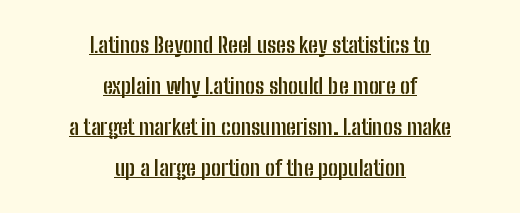
These characters rest on top of a visible drawn line. Ascenders rise straight up at ninety degrees. Caption: multi-line text, centered on the measure. Is the type bold? Yes — the strokes are clearly thick and heavy. Each word holds together tightly as a unit, with standard inter-letter gaps.
